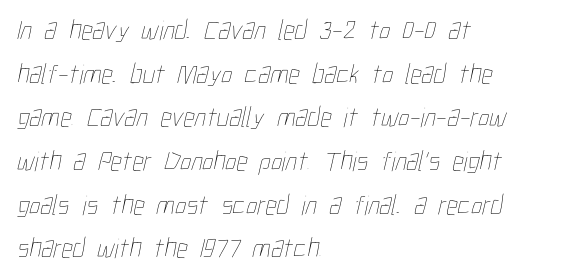
{"bold": "no", "weight": "thin", "width": "condensed", "stroke_contrast": "low", "x_height": "medium", "monospaced": "no", "underline": "no", "align": "left", "line_spacing": "normal", "line_spacing_ratio": 1.56, "letter_spacing": "normal", "letter_spacing_em": 0.0, "glyph_px": 28}
